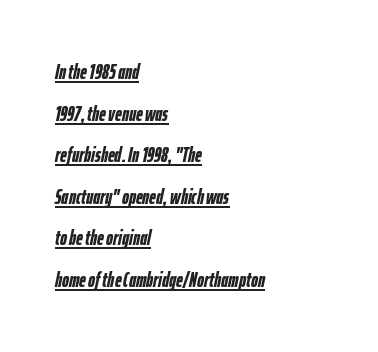
{"italic": "yes", "lean": "right", "slant_degrees": 12, "bold": "yes", "underline": "yes", "align": "left", "line_spacing": "loose", "line_spacing_ratio": 1.98, "letter_spacing": "normal", "letter_spacing_em": 0.0, "glyph_px": 21}
